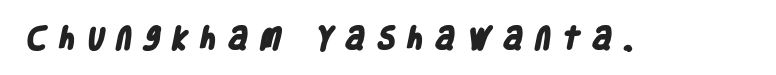
Q: Is the text bold? A: Yes.
Q: Is the text underlined? A: No.
Q: Is the spacing between letters normal or unusually wide? A: Unusually wide.
